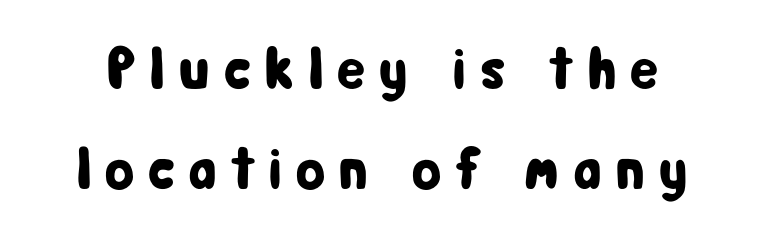
Q: Is the text italic (slanted)? A: No, it is upright.
Q: Is the typeface a serif or a sans-serif typeface? A: Sans-serif.
Q: Is the text underlined? A: No.
Q: Is the spacing between letters normal or unusually wide? A: Unusually wide.
Q: Is the spacing between lines tight, normal or loose? A: Normal.
Q: Width (condensed, normal, or wide)? A: Condensed.
Q: Stroke contrast? A: Low.
Q: x-height? A: Medium.
Q: Monospaced? A: No.
